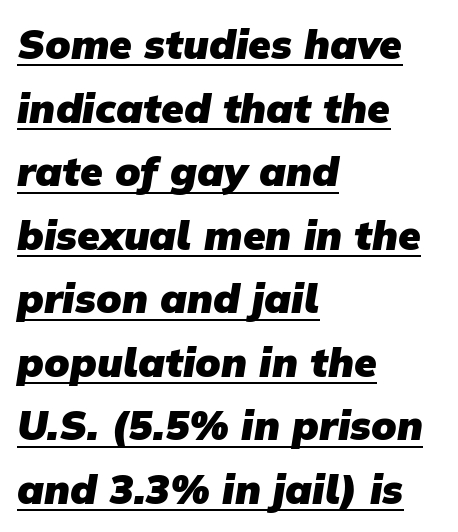
The image shows 41 px heavy sans-serif type; set left-aligned, normal line spacing (1.55x), normal letter spacing, underlined; low stroke contrast and a medium x-height.
